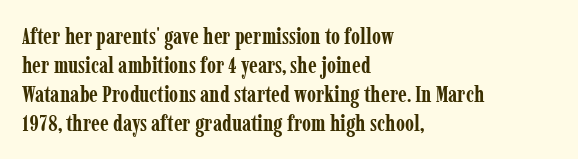
The image shows 23 px bold type, upright; set left-aligned, normal line spacing (1.26x), normal letter spacing, not underlined.
